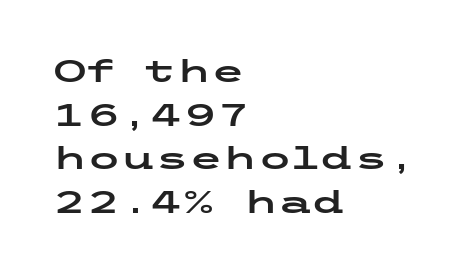
The image shows 31 px wide sans-serif type, upright; set left-aligned, normal line spacing (1.41x), normal letter spacing, not underlined; low stroke contrast and a medium x-height.
